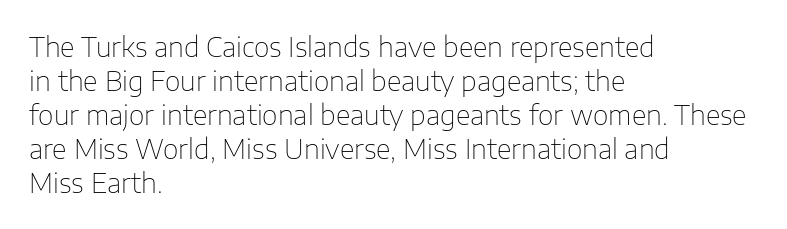
{"italic": "no", "bold": "no", "underline": "no", "align": "left", "line_spacing": "normal", "line_spacing_ratio": 1.26, "letter_spacing": "normal", "letter_spacing_em": 0.0, "glyph_px": 27}
